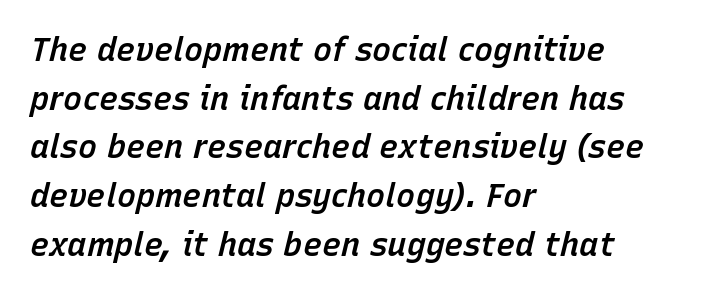
{"italic": "yes", "lean": "right", "slant_degrees": 15, "bold": "semi", "weight": "semibold", "width": "normal", "stroke_contrast": "low", "x_height": "medium", "monospaced": "no", "underline": "no", "align": "left", "line_spacing": "normal", "line_spacing_ratio": 1.52, "letter_spacing": "normal", "letter_spacing_em": 0.0, "glyph_px": 32}
